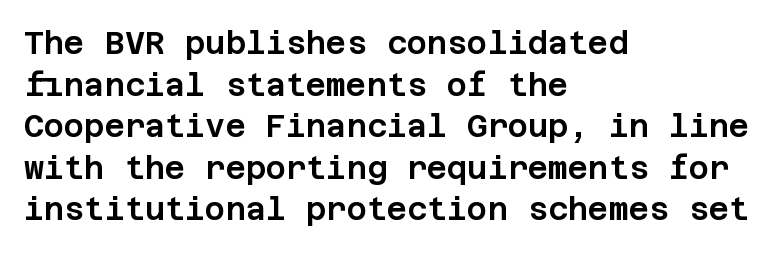
Letter spacing: default. Do the letters lean? They stand straight. The space beneath each line is pristine and unruled. Typeset ragged right — the left edge is the straight one.
